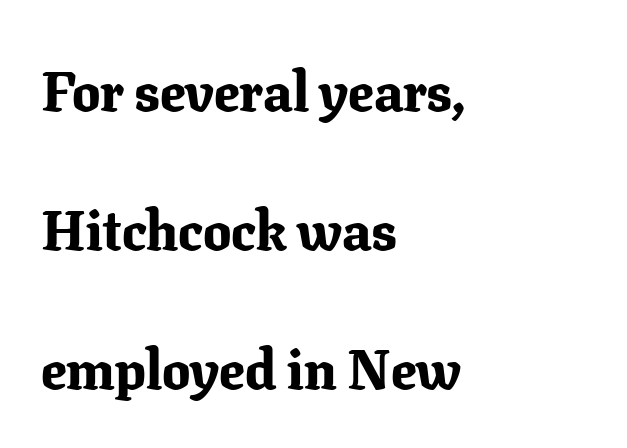
{"serif": "yes", "italic": "no", "bold": "yes", "weight": "bold", "width": "normal", "stroke_contrast": "low", "x_height": "medium", "monospaced": "no", "underline": "no", "align": "left", "line_spacing": "loose", "line_spacing_ratio": 2.48, "letter_spacing": "normal", "letter_spacing_em": 0.0, "glyph_px": 56}
